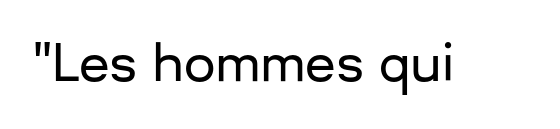
The rendering shows plain stroke endings on the letterforms — a sans-serif design. Clear beneath every line of the passage. Every character sits straight up, as roman type does. Here the designer chose a conventional face with non-uniform glyph widths. This rendering leaves character spacing at its baseline value.
